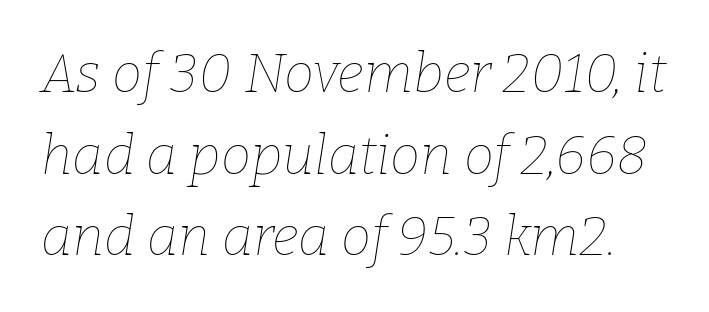
This sample uses plain, unmodified letter spacing. You could not count columns in this text — the font is proportionally spaced. The letters look calm and open, with moderate or lighter stems. This rendering features lettering with no underline. The rows are spaced the way most documents space them. The specimen reads as italic at a glance.
